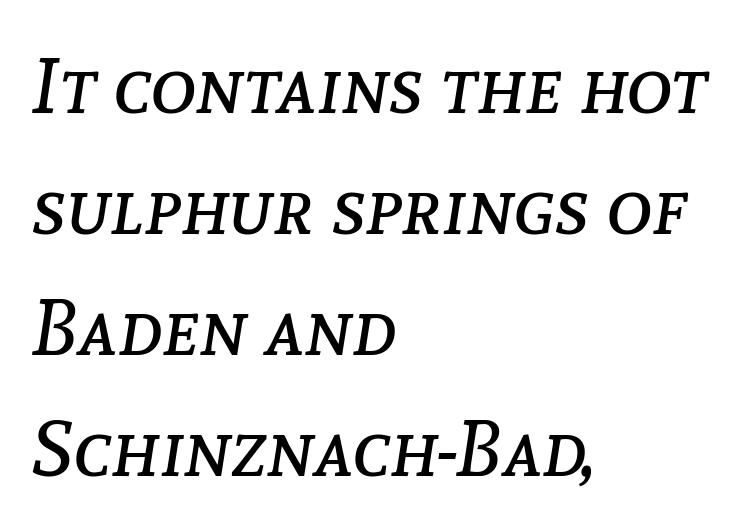
The image shows 78 px regular-weight type, italic (leaning right); set left-aligned, normal line spacing (1.55x), normal letter spacing, not underlined; low stroke contrast and a medium x-height.
